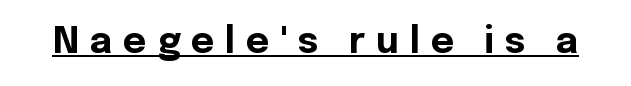
{"serif": "no", "italic": "no", "bold": "yes", "weight": "bold", "width": "normal", "x_height": "medium", "monospaced": "no", "underline": "yes", "letter_spacing": "wide", "letter_spacing_em": 0.3, "glyph_px": 36}
